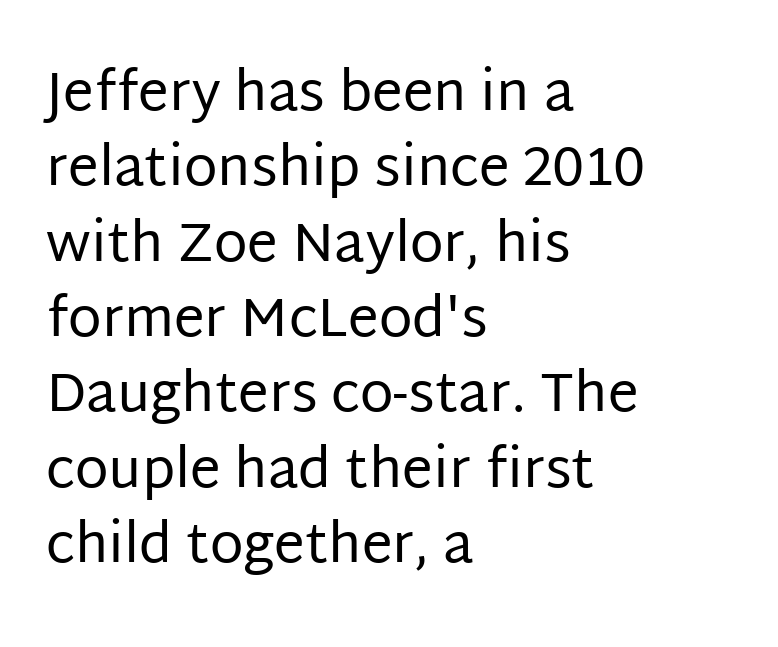
Q: Is the text bold? A: No.
Q: Is the text italic (slanted)? A: No, it is upright.
Q: Is the typeface a serif or a sans-serif typeface? A: Sans-serif.
Q: Is the text underlined? A: No.
Q: How is the paragraph aligned? A: Left-aligned.
Q: Is the spacing between letters normal or unusually wide? A: Normal.
Q: Is the spacing between lines tight, normal or loose? A: Normal.
Q: Width (condensed, normal, or wide)? A: Normal.
Q: Stroke contrast? A: Low.
Q: x-height? A: Large.
Q: Monospaced? A: No.
